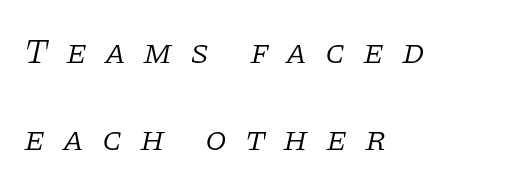
{"serif": "yes", "italic": "yes", "lean": "right", "slant_degrees": 11, "bold": "no", "weight": "light", "width": "normal", "stroke_contrast": "low", "x_height": "large", "monospaced": "no", "underline": "no", "align": "left", "line_spacing": "loose", "line_spacing_ratio": 2.5, "letter_spacing": "wide", "letter_spacing_em": 0.5, "glyph_px": 35}
